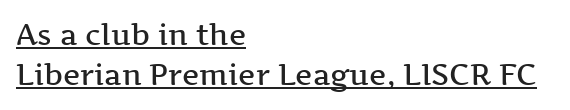
The image shows 29 px semibold, wide serif type, upright; set left-aligned, normal line spacing (1.39x), normal letter spacing, underlined; medium stroke contrast and a medium x-height.
